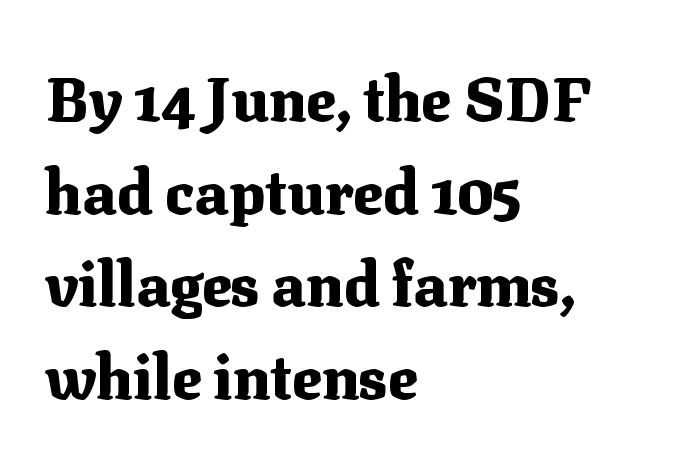
The image shows 61 px heavy serif type, upright; set left-aligned, normal line spacing (1.52x), normal letter spacing, not underlined; medium stroke contrast and a medium x-height.
